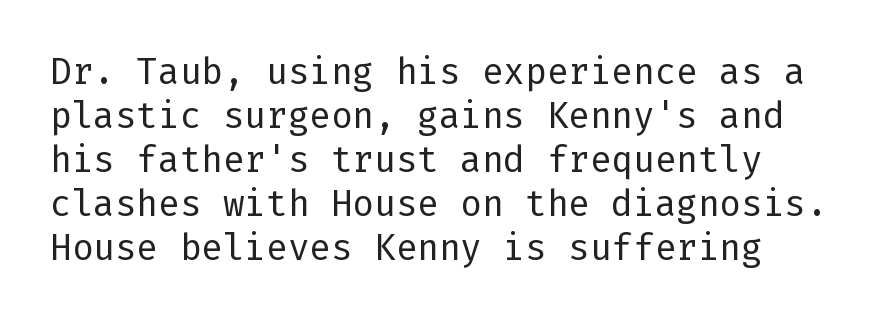
{"serif": "no", "italic": "no", "bold": "no", "weight": "regular", "width": "normal", "stroke_contrast": "low", "x_height": "medium", "underline": "no", "align": "left", "line_spacing_ratio": 1.22, "letter_spacing": "normal", "letter_spacing_em": 0.0, "glyph_px": 36}
